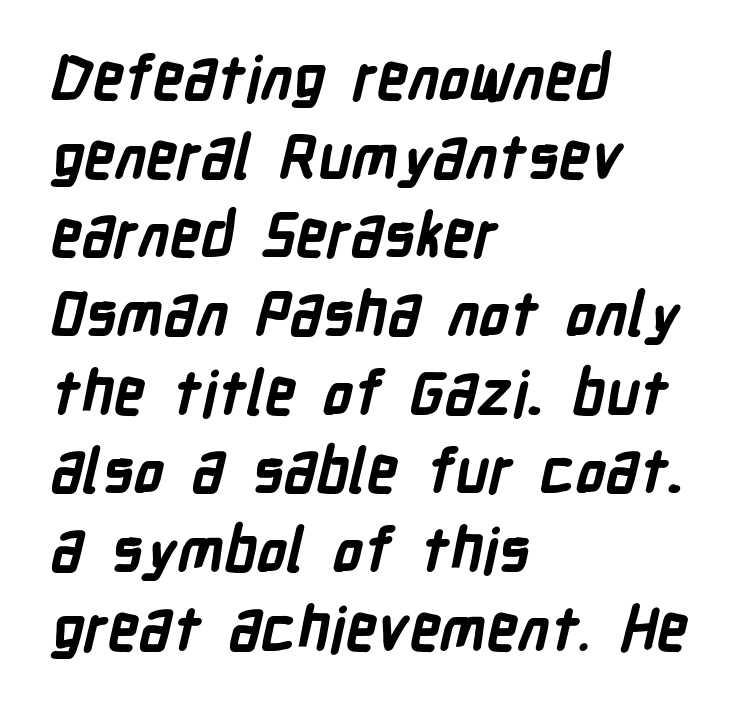
Q: Is the text bold? A: Yes.
Q: Is the typeface a serif or a sans-serif typeface? A: Sans-serif.
Q: Is the text underlined? A: No.
Q: How is the paragraph aligned? A: Left-aligned.
Q: Is the spacing between letters normal or unusually wide? A: Normal.
Q: Is the spacing between lines tight, normal or loose? A: Normal.
Q: Width (condensed, normal, or wide)? A: Condensed.
Q: Stroke contrast? A: Low.
Q: x-height? A: Medium.
Q: Monospaced? A: No.
